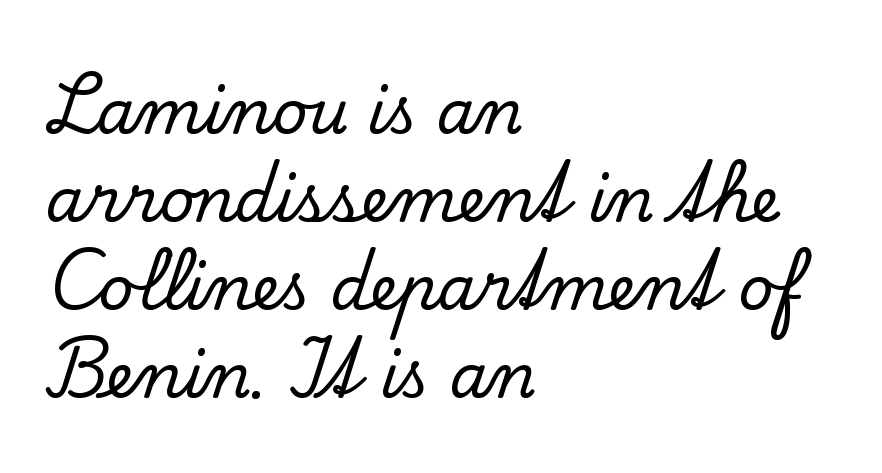
The image shows 61 px serif type; set left-aligned, normal line spacing (1.44x), normal letter spacing, not underlined; low stroke contrast and a small x-height.
